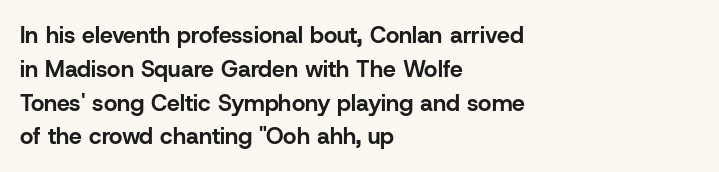
Q: Is the text bold? A: Yes.
Q: Is the text italic (slanted)? A: No, it is upright.
Q: Is the text underlined? A: No.
Q: How is the paragraph aligned? A: Left-aligned.
Q: Is the spacing between letters normal or unusually wide? A: Normal.
Q: Is the spacing between lines tight, normal or loose? A: Normal.
